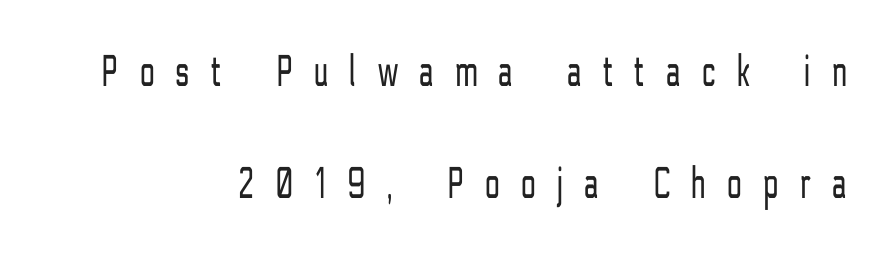
The image shows 46 px light, condensed sans-serif type, upright; set right-aligned, loose line spacing (2.44x), unusually wide letter spacing (+0.48 em), not underlined; low stroke contrast and a medium x-height.
